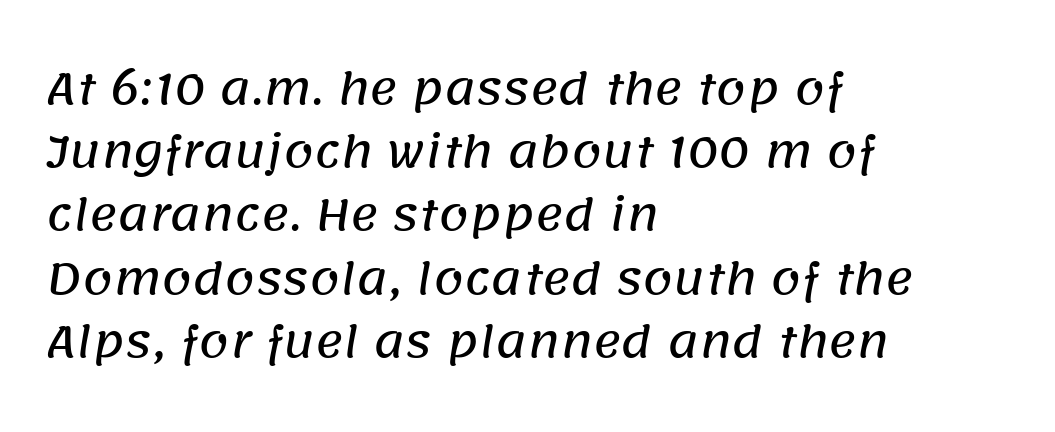
Typographically, this falls in the sans-serif category. The face used here is proportionally spaced, like ordinary book or web type. Short and long lines alike share a common starting point at left. Spacing between characters is what you'd get straight out of the box. Baseline-to-baseline distance is the conventional proportion of letter height. Honestly, there is no underline to notice here at all.
